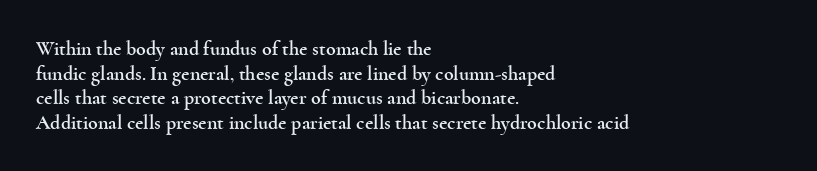
Here the glyphs are tracked normally, forming tight word shapes. The baseline area is clear. Ascenders rise straight up at ninety degrees. These lines stack with their left ends in a neat column.
